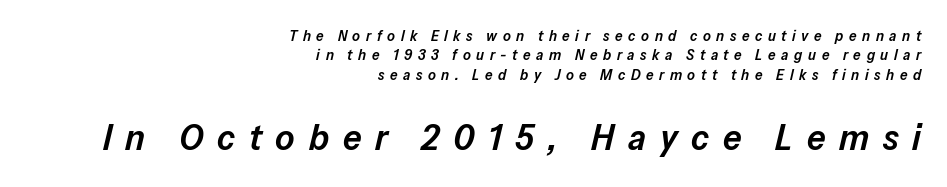
The image shows 37 px semibold type, italic (leaning right); set right-aligned, normal line spacing (1.3x), unusually wide letter spacing (+0.37 em), not underlined; the second (bottom) block is 2.47x larger; low stroke contrast and a medium x-height.
